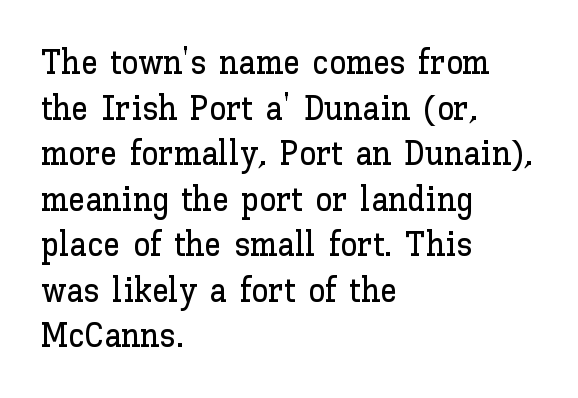
{"italic": "no", "width": "normal", "stroke_contrast": "low", "x_height": "medium", "monospaced": "no", "underline": "no", "align": "left", "line_spacing": "normal", "line_spacing_ratio": 1.34, "letter_spacing": "normal", "letter_spacing_em": 0.0, "glyph_px": 34}
